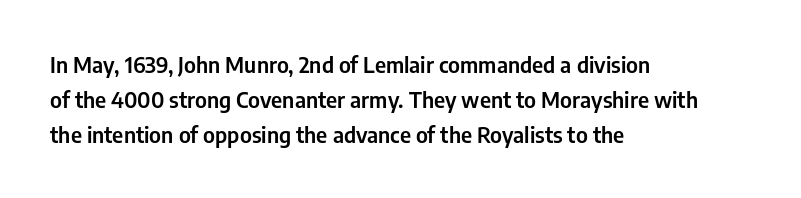
{"italic": "no", "underline": "no", "align": "left", "line_spacing": "normal", "line_spacing_ratio": 1.59, "letter_spacing": "normal", "letter_spacing_em": 0.0, "glyph_px": 22}
